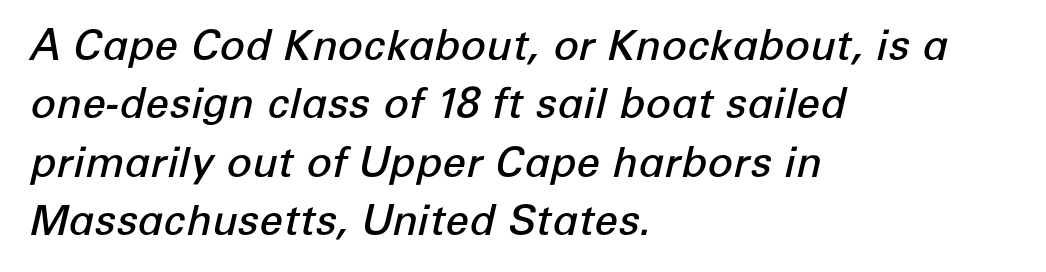
{"italic": "yes", "lean": "right", "slant_degrees": 12, "bold": "semi", "weight": "semibold", "width": "normal", "stroke_contrast": "low", "x_height": "medium", "monospaced": "no", "underline": "no", "align": "left", "line_spacing": "normal", "line_spacing_ratio": 1.39, "letter_spacing": "normal", "letter_spacing_em": 0.0, "glyph_px": 42}
